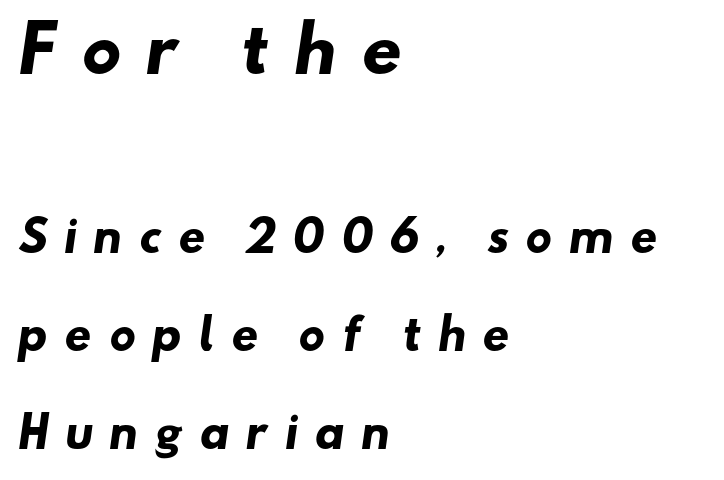
{"serif": "no", "bold": "yes", "weight": "heavy", "width": "wide", "stroke_contrast": "low", "x_height": "small", "monospaced": "no", "underline": "no", "align": "left", "line_spacing": "loose", "line_spacing_ratio": 2.34, "letter_spacing": "wide", "letter_spacing_em": 0.37, "larger_block": "first", "size_ratio": 1.5, "glyph_px": 63}
